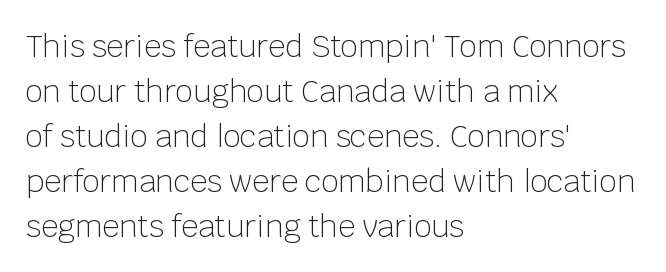
Q: Is the text bold? A: No.
Q: Is the text italic (slanted)? A: No, it is upright.
Q: Is the typeface a serif or a sans-serif typeface? A: Sans-serif.
Q: Is the text underlined? A: No.
Q: How is the paragraph aligned? A: Left-aligned.
Q: Is the spacing between letters normal or unusually wide? A: Normal.
Q: Is the spacing between lines tight, normal or loose? A: Normal.
Q: Width (condensed, normal, or wide)? A: Normal.
Q: Stroke contrast? A: Low.
Q: x-height? A: Large.
Q: Monospaced? A: No.
